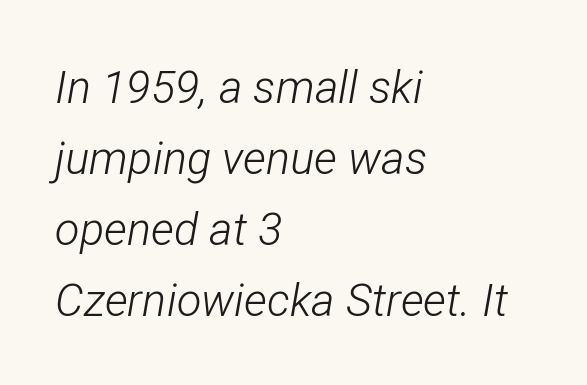
The image shows 45 px light, condensed type, italic (leaning right); set left-aligned, normal line spacing (1.58x), normal letter spacing, not underlined; low stroke contrast and a medium x-height.
